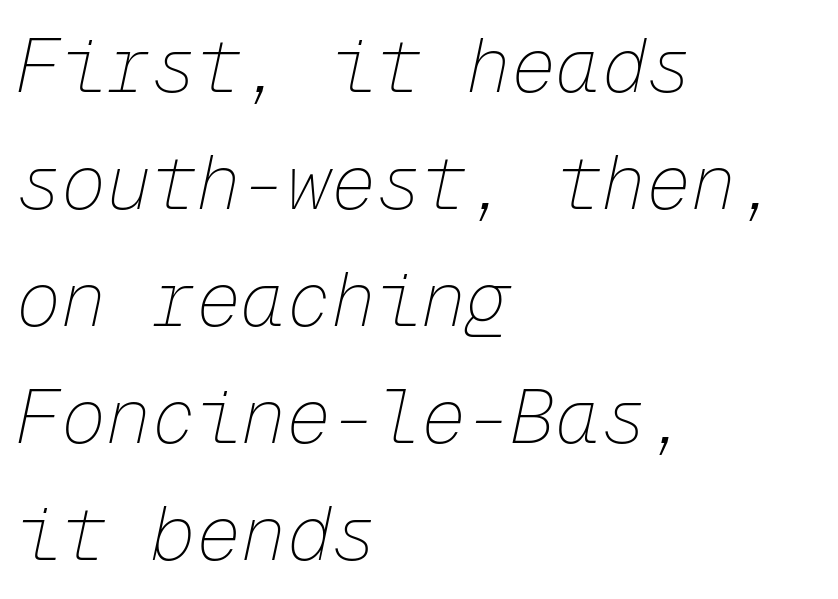
These lines stack with their left ends in a neat column. When letters slant like this, we call the style italic. The block of text has a typical density, with ordinary space between rows. What stands out about the letter spacing? Nothing — it is the standard amount.
